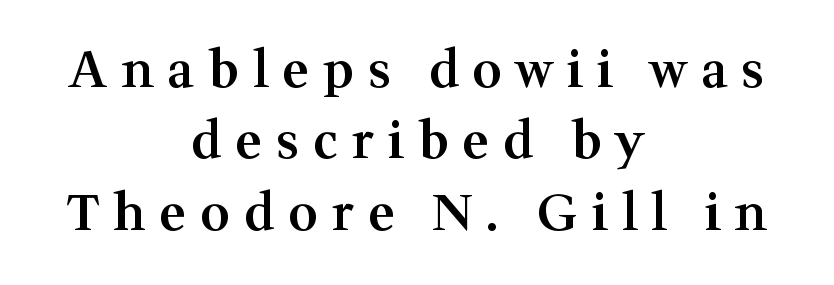
The image shows 51 px semibold serif type, upright; set centered, normal line spacing (1.4x), unusually wide letter spacing (+0.27 em), not underlined; medium stroke contrast and a medium x-height.
